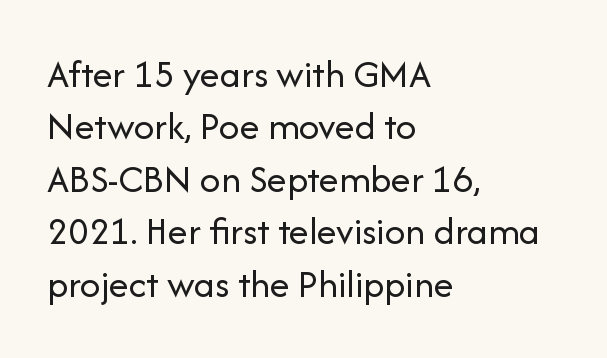
In terms of leading, this rendering sits right in the middle. This sample has the flowing, uneven cadence of proportional lettering. I'd call this a sans setting — the letters go barefoot. No chunkiness to these letters — they're not bold. Teacher's note: observe the even left margin — that is flush-left alignment.
